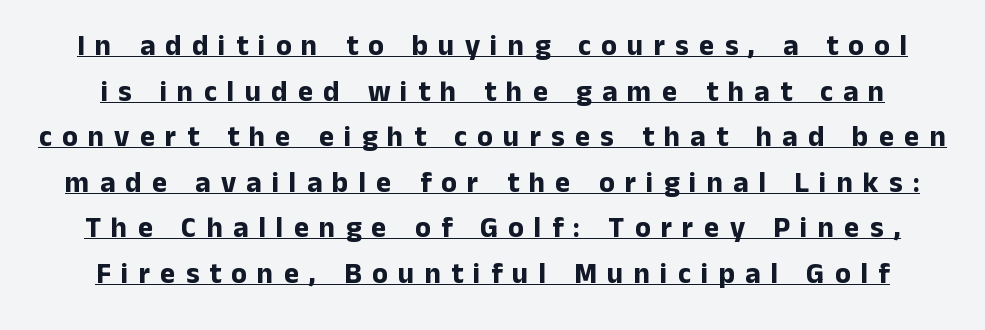
The image shows 29 px bold sans-serif type, upright; set normal line spacing (1.57x), unusually wide letter spacing (+0.35 em), underlined; low stroke contrast and a medium x-height.
